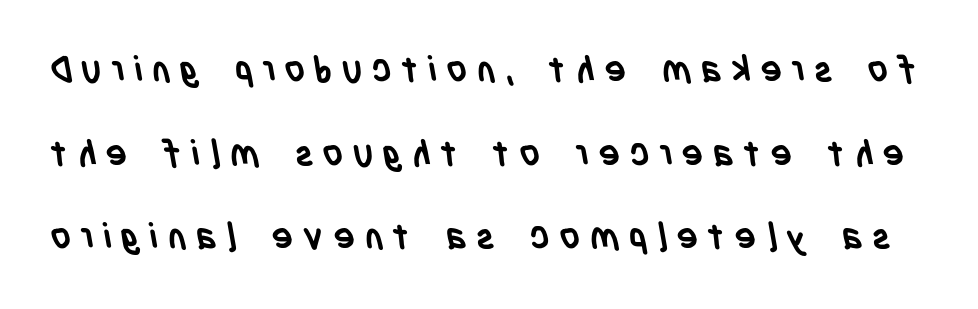
{"serif": "no", "bold": "yes", "weight": "semibold", "width": "condensed", "stroke_contrast": "low", "x_height": "large", "monospaced": "no", "underline": "no", "line_spacing": "loose", "line_spacing_ratio": 2.32, "letter_spacing": "wide", "letter_spacing_em": 0.26, "glyph_px": 36}
